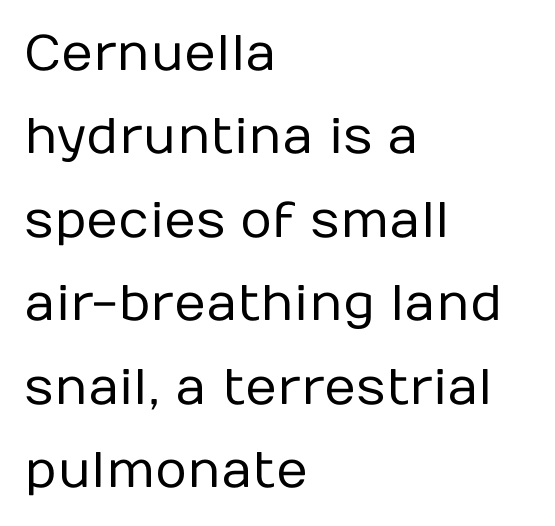
Descender tails drop into unmarked territory. The face used here is proportionally spaced, like ordinary book or web type. Which margin do the lines hug? The left one — the right edge is uneven. The font is comparable to plain body text, perhaps lighter. Rendered with straight, roman letterforms.
